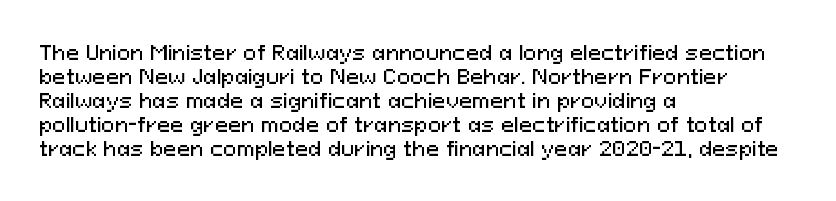
{"italic": "no", "underline": "no", "align": "left", "line_spacing_ratio": 1.2, "letter_spacing": "normal", "letter_spacing_em": 0.0, "glyph_px": 20}
